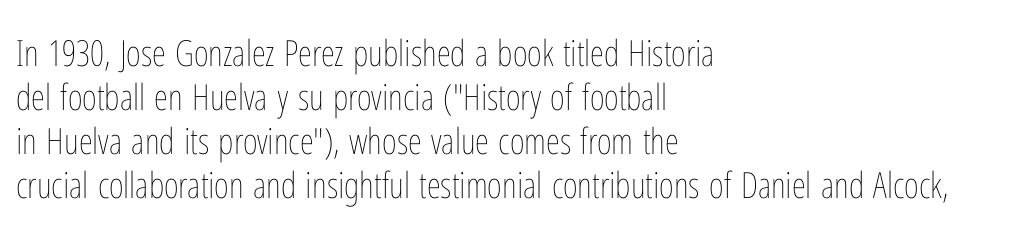
The foot of each line stays bare and open. Varying glyph widths throughout — classic text-font behaviour. Is the letter spacing exaggerated? No — it looks like the ordinary default. No chunkiness to these letters — they're not bold.
